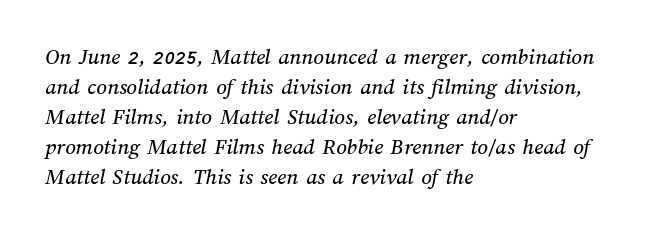
Q: Is the text underlined? A: No.
Q: How is the paragraph aligned? A: Left-aligned.
Q: Is the spacing between letters normal or unusually wide? A: Normal.
Q: Is the spacing between lines tight, normal or loose? A: Normal.
